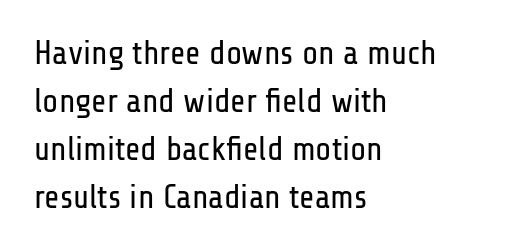
Has an underline been added? It has not. Summary of vertical rhythm: regular, with standard interline spacing. These lines are rendered in a variable-pitch font. A typesetter would mark this as roman, not italic. The type family on display is of the sans-serif kind.
